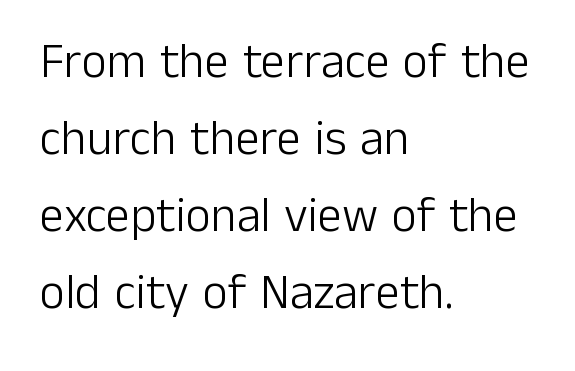
The image shows 49 px light sans-serif type, upright; set left-aligned, normal line spacing (1.57x), normal letter spacing, not underlined; low stroke contrast and a medium x-height.
